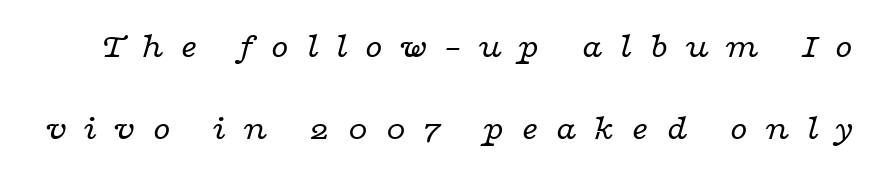
Q: Is the text bold? A: No.
Q: Is the text italic (slanted)? A: Yes, it leans right by about 16 degrees.
Q: Is the typeface a serif or a sans-serif typeface? A: Serif.
Q: Is the text underlined? A: No.
Q: Is the spacing between letters normal or unusually wide? A: Unusually wide.
Q: Is the spacing between lines tight, normal or loose? A: Loose.
Q: Width (condensed, normal, or wide)? A: Wide.
Q: Stroke contrast? A: Low.
Q: x-height? A: Medium.
Q: Monospaced? A: No.
